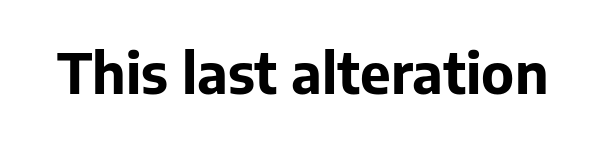
Unlike italic type, these characters show no tilt at all. Nothing unusual about the tracking: characters are spaced as the font intends. The type family on display is of the sans-serif kind. Looks like regular typesetting: each glyph gets only the width it needs.
